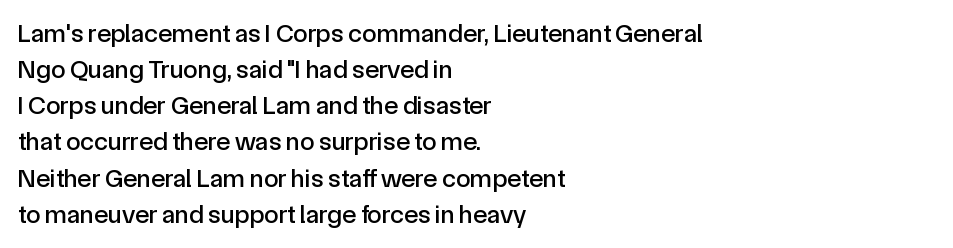
Q: Is the text italic (slanted)? A: No, it is upright.
Q: Is the text underlined? A: No.
Q: How is the paragraph aligned? A: Left-aligned.
Q: Is the spacing between letters normal or unusually wide? A: Normal.
Q: Is the spacing between lines tight, normal or loose? A: Normal.
